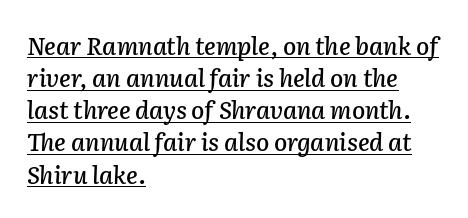
The image shows 24 px text type, italic (leaning right); set left-aligned, normal line spacing (1.34x), normal letter spacing, underlined.
